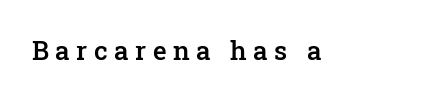
{"italic": "no", "bold": "semi", "underline": "no", "letter_spacing": "wide", "letter_spacing_em": 0.25, "glyph_px": 26}
